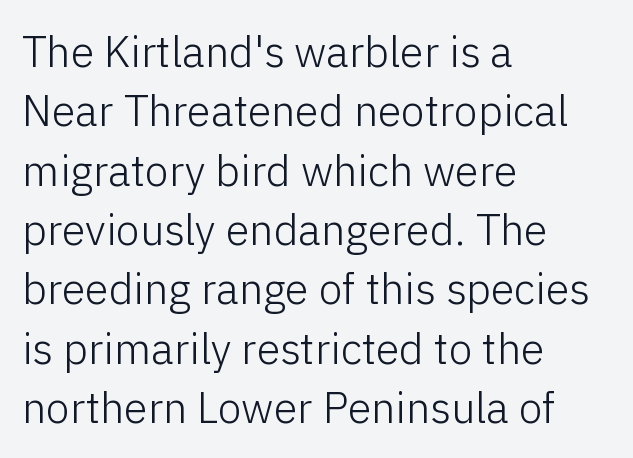
Q: Is the text bold? A: No.
Q: Is the text italic (slanted)? A: No, it is upright.
Q: Is the typeface a serif or a sans-serif typeface? A: Sans-serif.
Q: Is the text underlined? A: No.
Q: How is the paragraph aligned? A: Left-aligned.
Q: Is the spacing between letters normal or unusually wide? A: Normal.
Q: Is the spacing between lines tight, normal or loose? A: Normal.
Q: Width (condensed, normal, or wide)? A: Normal.
Q: Stroke contrast? A: Low.
Q: x-height? A: Medium.
Q: Monospaced? A: No.
